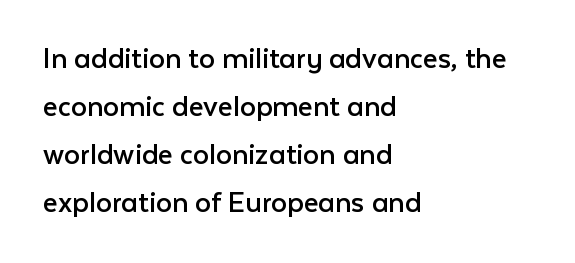
Q: Is the text bold? A: No.
Q: Is the text italic (slanted)? A: No, it is upright.
Q: Is the typeface a serif or a sans-serif typeface? A: Sans-serif.
Q: Is the text underlined? A: No.
Q: How is the paragraph aligned? A: Left-aligned.
Q: Is the spacing between letters normal or unusually wide? A: Normal.
Q: Is the spacing between lines tight, normal or loose? A: Normal.
Q: Width (condensed, normal, or wide)? A: Normal.
Q: Stroke contrast? A: Low.
Q: x-height? A: Medium.
Q: Monospaced? A: No.
